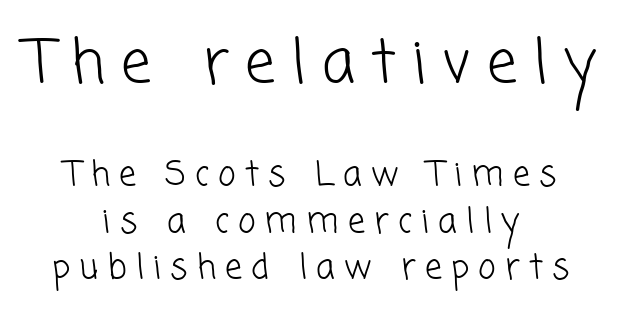
{"serif": "no", "bold": "no", "weight": "light", "width": "normal", "stroke_contrast": "low", "x_height": "medium", "monospaced": "no", "underline": "no", "align": "center", "line_spacing": "normal", "line_spacing_ratio": 1.37, "letter_spacing": "wide", "letter_spacing_em": 0.27, "larger_block": "first", "size_ratio": 1.76, "glyph_px": 60}
